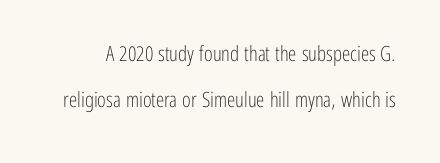
Q: Is the text bold? A: No.
Q: Is the text italic (slanted)? A: No, it is upright.
Q: Is the text underlined? A: No.
Q: Is the spacing between letters normal or unusually wide? A: Normal.
Q: Is the spacing between lines tight, normal or loose? A: Loose.
